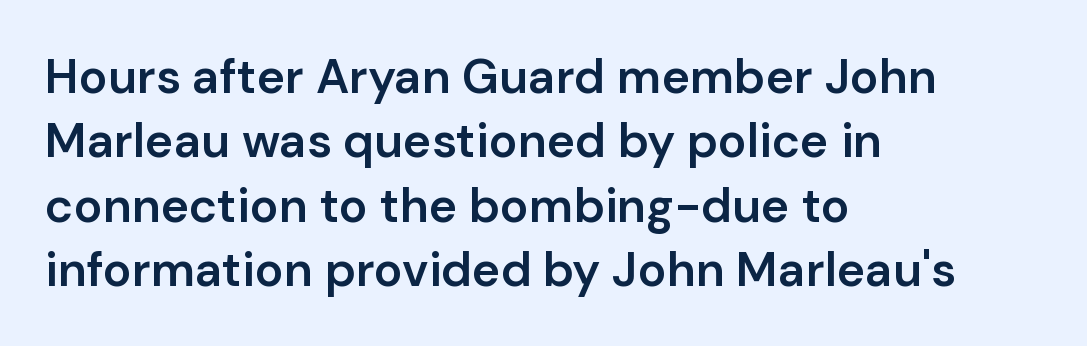
The image shows 48 px semibold sans-serif type, upright; set left-aligned, normal line spacing (1.34x), normal letter spacing, not underlined; low stroke contrast and a medium x-height.
